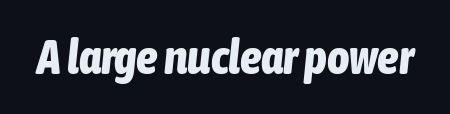
The face used here has the dense, thick strokes of a bold. This sample uses plain, unmodified letter spacing. Varying glyph widths throughout — classic text-font behaviour. Check the space under the baseline: it is left empty.
